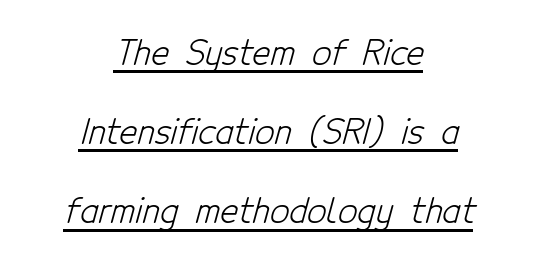
{"serif": "no", "bold": "no", "weight": "light", "width": "condensed", "stroke_contrast": "low", "x_height": "medium", "monospaced": "no", "underline": "yes", "align": "center", "line_spacing": "loose", "line_spacing_ratio": 2.33, "letter_spacing": "normal", "letter_spacing_em": 0.0, "glyph_px": 34}
